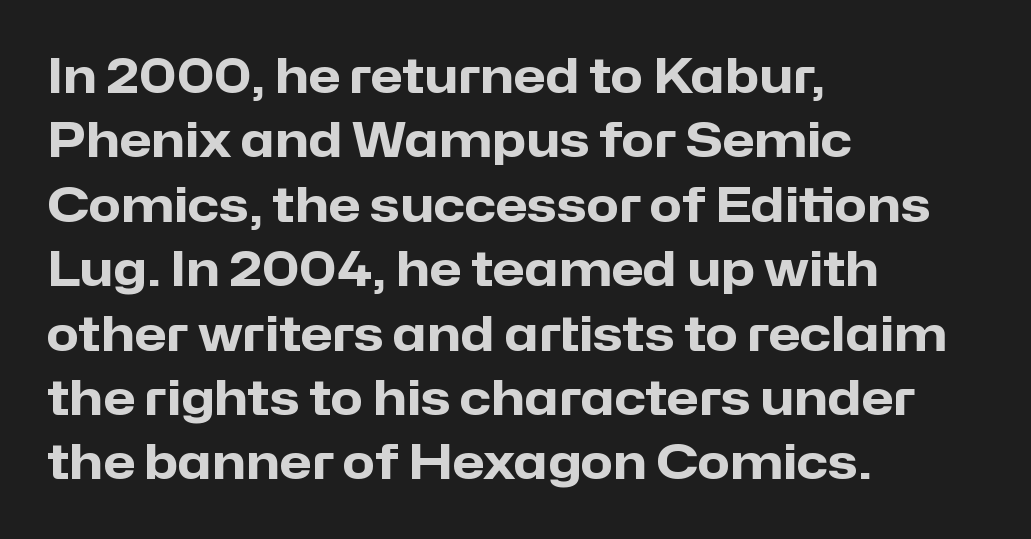
Strokes here are thick enough to call this a true bold. Descenders hang freely into open space. Leading matches the norm, producing a regular column. Style check: upright. Left-aligned paragraph, ragged on the right.
